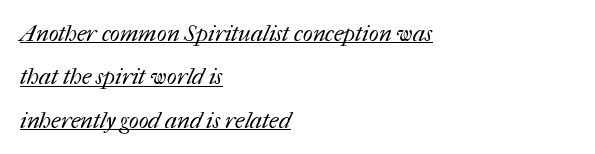
The image shows 23 px text type; set left-aligned, line spacing 1.89x, normal letter spacing, underlined.
